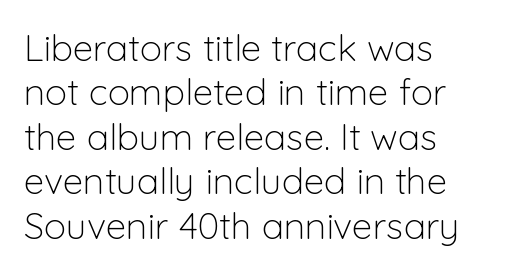
Q: Is the text bold? A: No.
Q: Is the text italic (slanted)? A: No, it is upright.
Q: Is the typeface a serif or a sans-serif typeface? A: Sans-serif.
Q: Is the text underlined? A: No.
Q: How is the paragraph aligned? A: Left-aligned.
Q: Is the spacing between letters normal or unusually wide? A: Normal.
Q: Width (condensed, normal, or wide)? A: Normal.
Q: Stroke contrast? A: Low.
Q: x-height? A: Medium.
Q: Monospaced? A: No.
